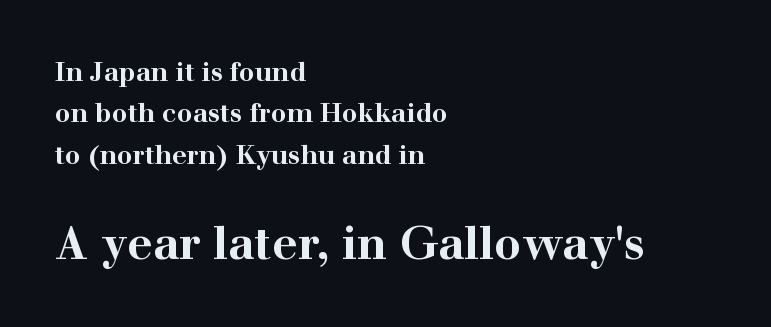
The image shows 45 px bold, wide serif type, upright; set left-aligned, normal line spacing (1.59x), normal letter spacing, not underlined; the second (bottom) block is 1.73x larger; high stroke contrast and a medium x-height.
